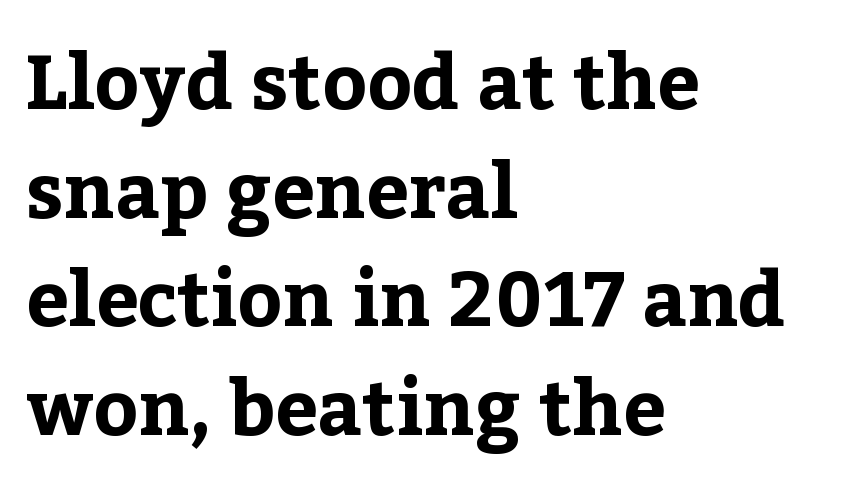
The image shows 76 px bold serif type, upright; set left-aligned, normal line spacing (1.43x), normal letter spacing, not underlined; low stroke contrast and a medium x-height.
